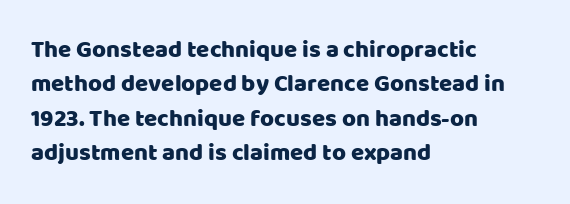
The image shows 24 px text type, upright; set left-aligned, normal line spacing (1.43x), normal letter spacing, not underlined.
